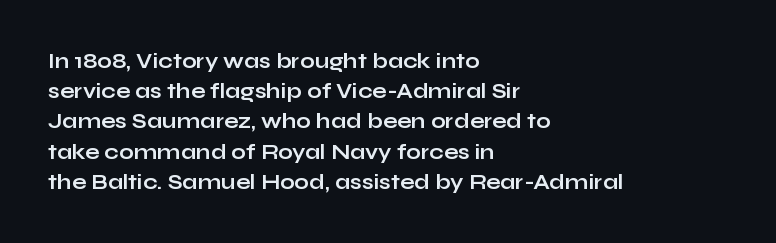
The image shows 21 px bold type, upright; set left-aligned, normal line spacing (1.44x), normal letter spacing, not underlined.
